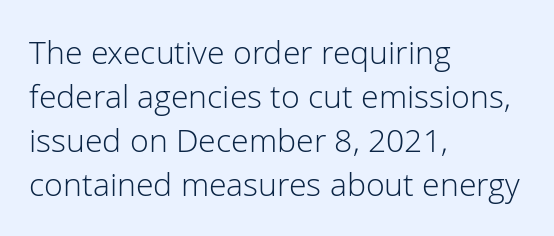
{"serif": "no", "italic": "no", "bold": "no", "weight": "light", "width": "normal", "stroke_contrast": "low", "x_height": "medium", "monospaced": "no", "underline": "no", "align": "left", "line_spacing": "normal", "line_spacing_ratio": 1.38, "letter_spacing": "normal", "letter_spacing_em": 0.0, "glyph_px": 32}
